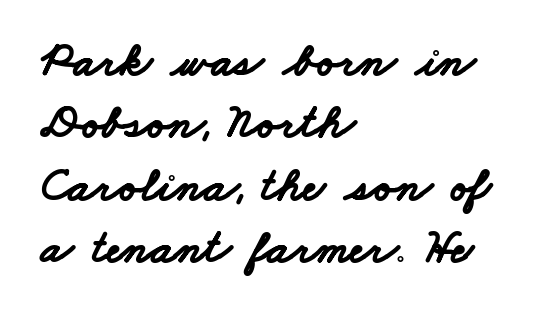
The image shows 48 px bold, wide sans-serif type; set left-aligned, normal line spacing (1.3x), normal letter spacing, not underlined; low stroke contrast and a small x-height.
